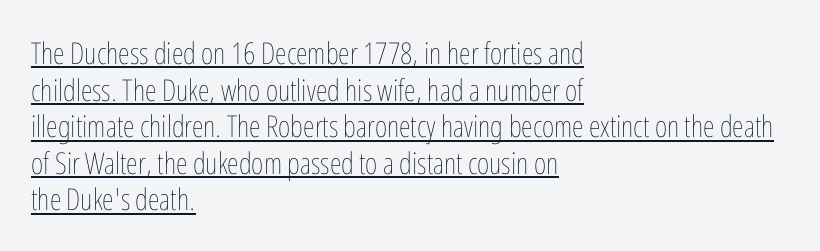
The image shows 30 px thin, condensed type, upright; set left-aligned, line spacing 1.22x, normal letter spacing, underlined; low stroke contrast and a medium x-height.
